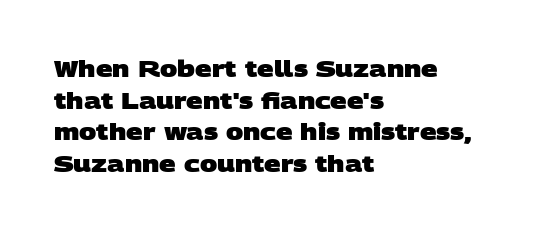
The image shows 23 px bold type; set left-aligned, normal line spacing (1.37x), normal letter spacing, not underlined.
